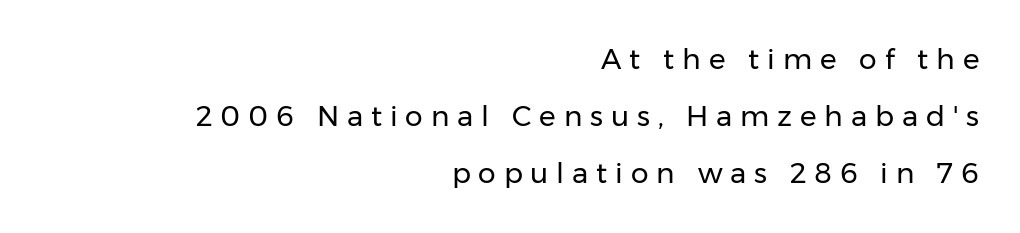
Q: Is the text bold? A: No.
Q: Is the text italic (slanted)? A: No, it is upright.
Q: Is the typeface a serif or a sans-serif typeface? A: Sans-serif.
Q: Is the text underlined? A: No.
Q: How is the paragraph aligned? A: Right-aligned.
Q: Is the spacing between letters normal or unusually wide? A: Unusually wide.
Q: Is the spacing between lines tight, normal or loose? A: Loose.
Q: Width (condensed, normal, or wide)? A: Normal.
Q: Stroke contrast? A: Low.
Q: x-height? A: Medium.
Q: Monospaced? A: No.
